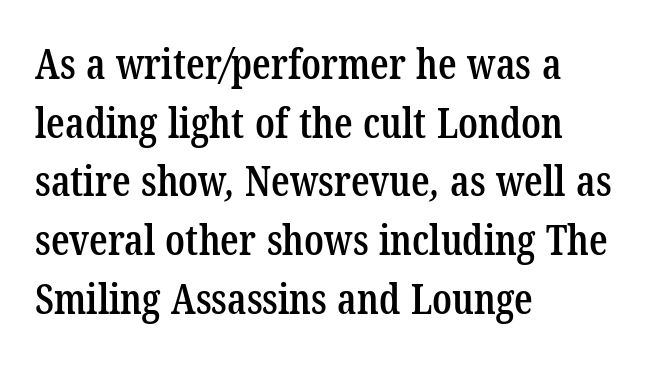
Q: Is the text bold? A: Semi-bold.
Q: Is the typeface a serif or a sans-serif typeface? A: Serif.
Q: Is the text underlined? A: No.
Q: How is the paragraph aligned? A: Left-aligned.
Q: Is the spacing between letters normal or unusually wide? A: Normal.
Q: Is the spacing between lines tight, normal or loose? A: Normal.
Q: Width (condensed, normal, or wide)? A: Condensed.
Q: Stroke contrast? A: Low.
Q: x-height? A: Medium.
Q: Monospaced? A: No.
